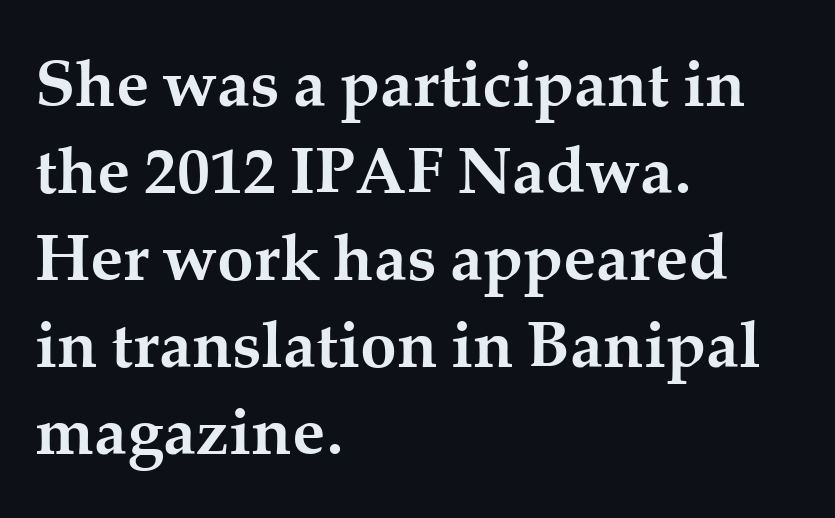
Between one letter and the next there's only the usual sliver of space. Vertically, the passage feels balanced, rows spaced as you'd expect. Set as a true bold cut, around the 700 mark. The passage is arranged the way most books set body copy — flush left. You can tell it's not italic because the verticals are truly vertical.
